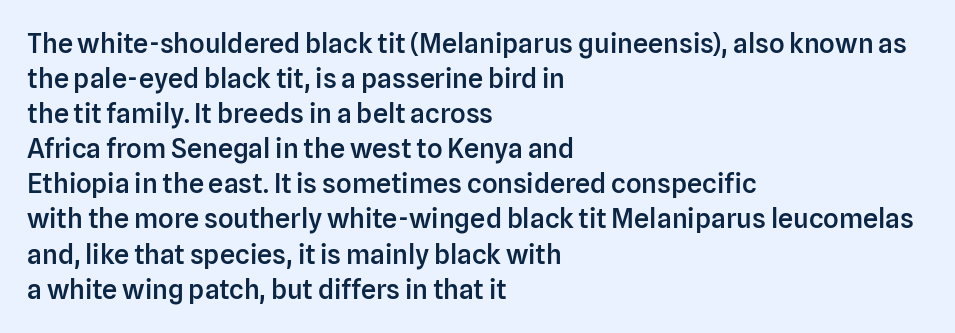
Q: Is the text bold? A: Semi-bold.
Q: Is the text italic (slanted)? A: No, it is upright.
Q: Is the text underlined? A: No.
Q: How is the paragraph aligned? A: Left-aligned.
Q: Is the spacing between letters normal or unusually wide? A: Normal.
Q: Is the spacing between lines tight, normal or loose? A: Normal.
